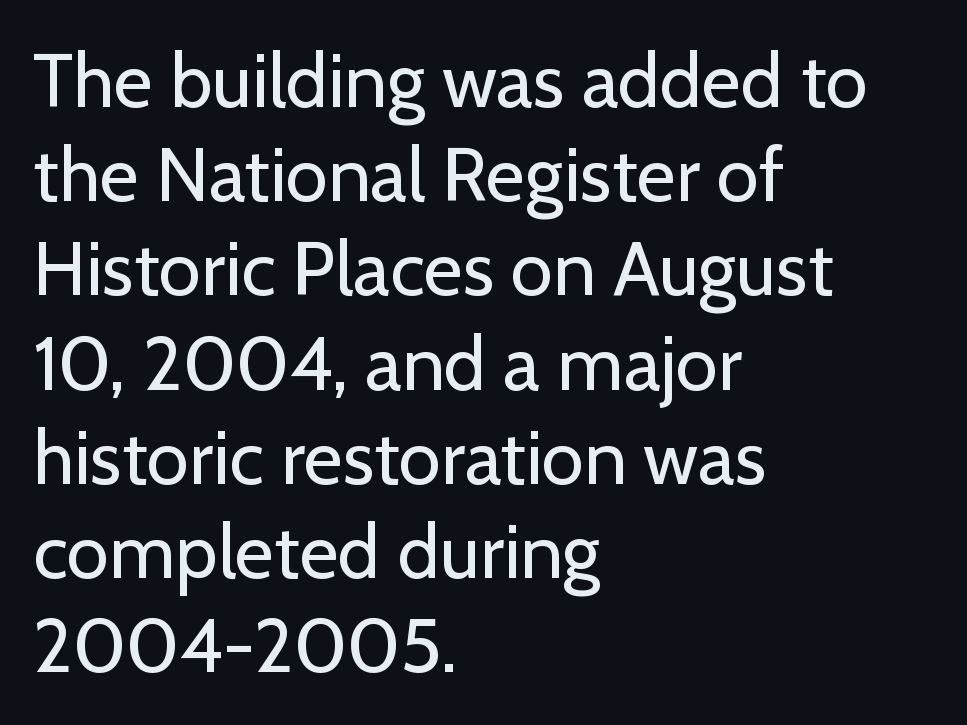
This sample has the flowing, uneven cadence of proportional lettering. You can tell it's not italic because the verticals are truly vertical. Each stroke keeps to a modest, everyday thickness or less. Students, note that the glyphs here touch the page at normal intervals. The rag falls on the right side of this text block. The glyphs in this specimen are sans serif.
